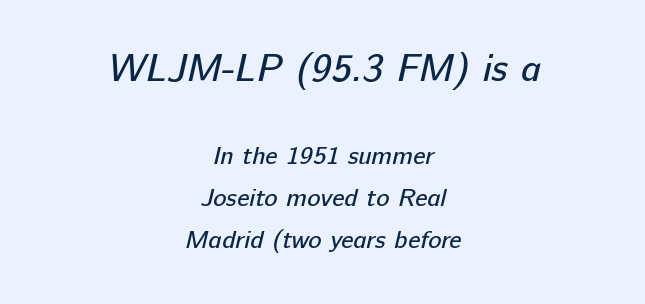
Q: Is the text bold? A: No.
Q: Is the typeface a serif or a sans-serif typeface? A: Sans-serif.
Q: Is the text underlined? A: No.
Q: How is the paragraph aligned? A: Centered.
Q: Is the spacing between letters normal or unusually wide? A: Normal.
Q: Is the spacing between lines tight, normal or loose? A: Normal.
Q: Which block of text is set in a larger size, the first (top) or the second (bottom)? A: The first (top) one.
Q: Width (condensed, normal, or wide)? A: Normal.
Q: Stroke contrast? A: Low.
Q: x-height? A: Medium.
Q: Monospaced? A: No.
